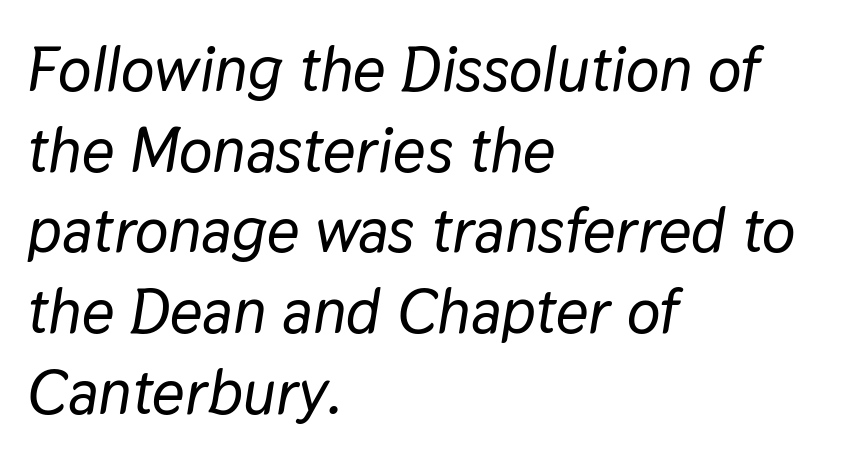
The image shows 63 px text type, italic (leaning right); set left-aligned, normal line spacing (1.28x), normal letter spacing, not underlined; low stroke contrast and a medium x-height.
